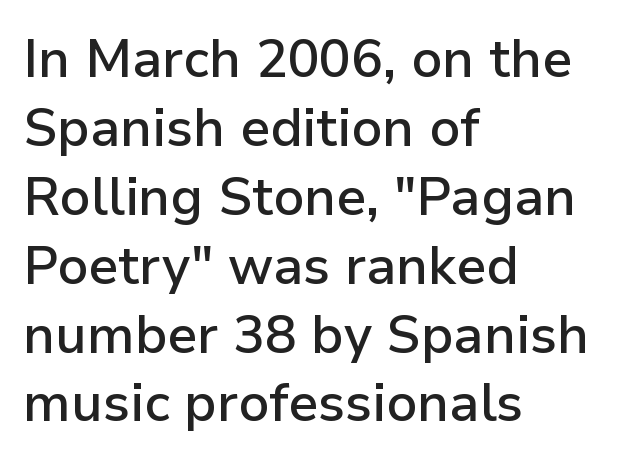
The image shows 53 px semibold sans-serif type, upright; set left-aligned, normal line spacing (1.3x), normal letter spacing, not underlined; low stroke contrast and a medium x-height.
